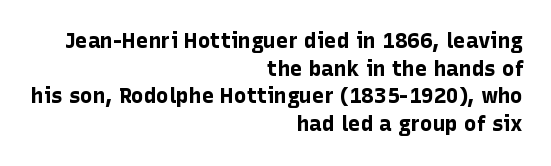
{"italic": "no", "bold": "yes", "underline": "no", "align": "right", "line_spacing": "normal", "line_spacing_ratio": 1.32, "letter_spacing": "normal", "letter_spacing_em": 0.0, "glyph_px": 21}
